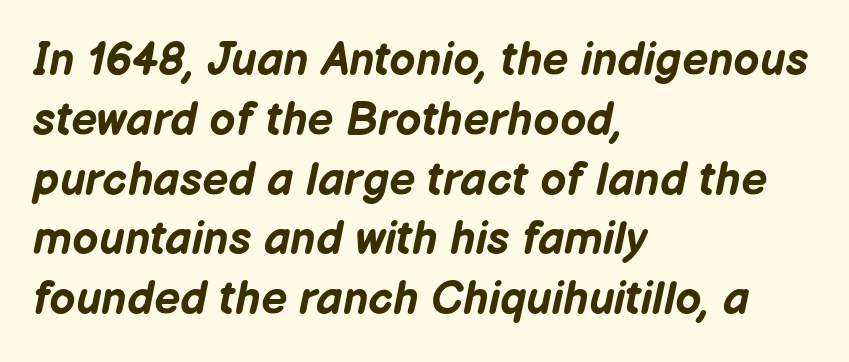
Q: Is the text bold? A: Yes.
Q: Is the text italic (slanted)? A: Yes, it leans right by about 12 degrees.
Q: Is the text underlined? A: No.
Q: How is the paragraph aligned? A: Left-aligned.
Q: Is the spacing between letters normal or unusually wide? A: Normal.
Q: Is the spacing between lines tight, normal or loose? A: Normal.
Q: Width (condensed, normal, or wide)? A: Normal.
Q: Stroke contrast? A: Low.
Q: x-height? A: Medium.
Q: Monospaced? A: No.
